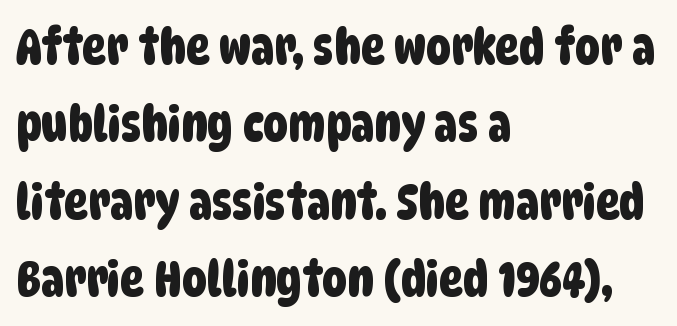
{"serif": "no", "width": "condensed", "stroke_contrast": "low", "x_height": "large", "monospaced": "no", "underline": "no", "align": "left", "line_spacing": "normal", "line_spacing_ratio": 1.55, "letter_spacing": "normal", "letter_spacing_em": 0.0, "glyph_px": 50}
